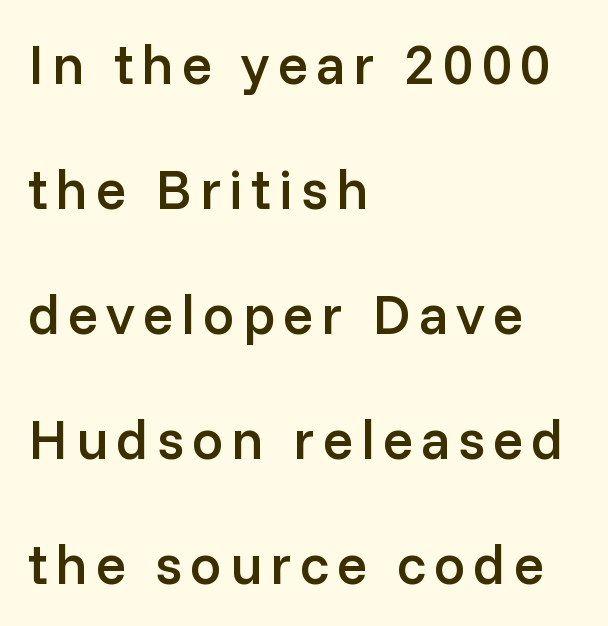
This rendering uses left alignment, leaving the right contour irregular. To sum up the face: it is a sans, with no serifs. A roman cut, with each character standing at attention. The line-height multiplier appears high, well above default. A somewhat darkened texture: the type is semibold rather than bold. Each row of text sits above clean, open space.
